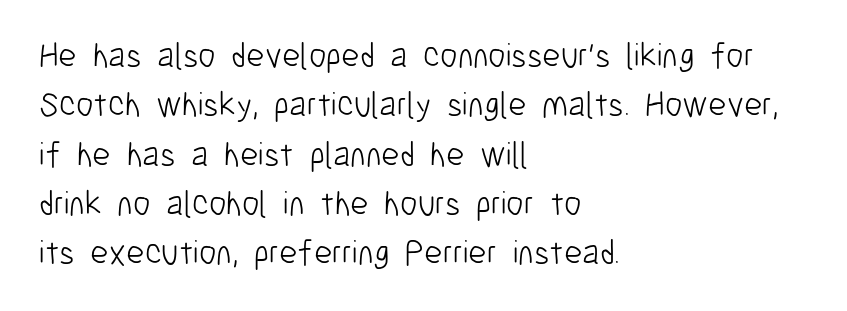
The image shows 35 px light, condensed sans-serif type, upright; set left-aligned, normal line spacing (1.41x), normal letter spacing, not underlined; low stroke contrast and a medium x-height.
